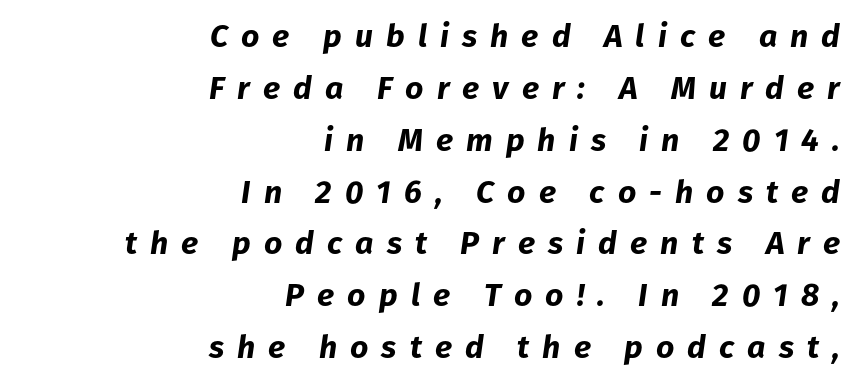
{"italic": "yes", "lean": "right", "slant_degrees": 8, "bold": "yes", "weight": "bold", "width": "normal", "stroke_contrast": "low", "x_height": "medium", "monospaced": "no", "underline": "no", "align": "right", "line_spacing": "normal", "line_spacing_ratio": 1.62, "letter_spacing": "wide", "letter_spacing_em": 0.41, "glyph_px": 32}
